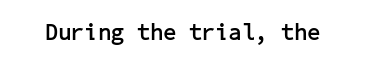
The image shows 23 px bold type, upright; set normal letter spacing, not underlined.
